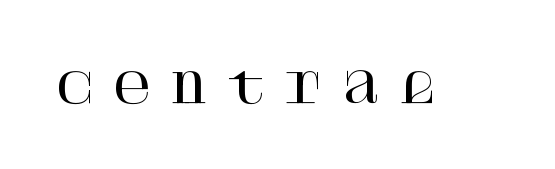
Q: Is the text italic (slanted)? A: No, it is upright.
Q: Is the typeface a serif or a sans-serif typeface? A: Serif.
Q: Is the text underlined? A: No.
Q: Is the spacing between letters normal or unusually wide? A: Unusually wide.
Q: Width (condensed, normal, or wide)? A: Normal.
Q: Stroke contrast? A: High.
Q: x-height? A: Large.
